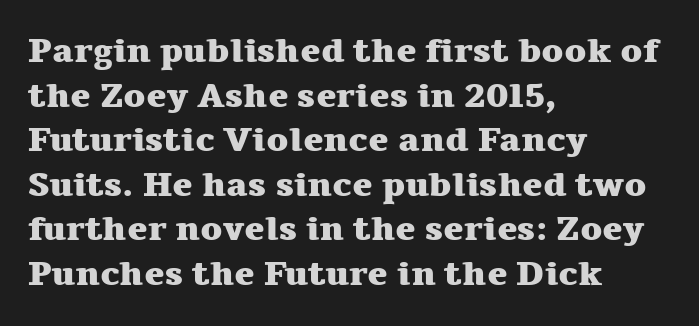
Q: Is the text bold? A: Yes.
Q: Is the text italic (slanted)? A: No, it is upright.
Q: Is the typeface a serif or a sans-serif typeface? A: Serif.
Q: Is the text underlined? A: No.
Q: How is the paragraph aligned? A: Left-aligned.
Q: Is the spacing between letters normal or unusually wide? A: Normal.
Q: Is the spacing between lines tight, normal or loose? A: Normal.
Q: Width (condensed, normal, or wide)? A: Wide.
Q: Stroke contrast? A: Medium.
Q: x-height? A: Medium.
Q: Monospaced? A: No.
